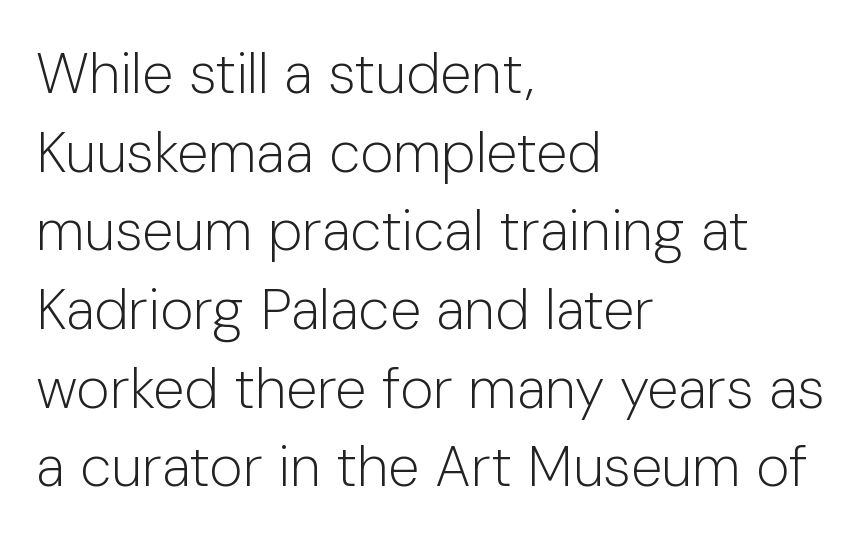
The image shows 57 px light sans-serif type, upright; set left-aligned, normal line spacing (1.38x), normal letter spacing, not underlined; low stroke contrast and a medium x-height.
